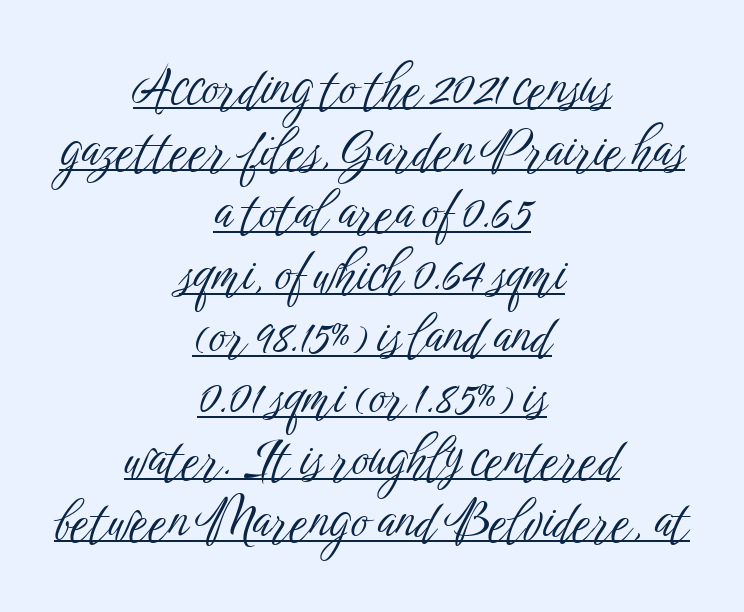
Q: Is the text bold? A: No.
Q: Is the text italic (slanted)? A: Yes.
Q: Is the typeface a serif or a sans-serif typeface? A: Sans-serif.
Q: Is the text underlined? A: Yes.
Q: How is the paragraph aligned? A: Centered.
Q: Is the spacing between letters normal or unusually wide? A: Normal.
Q: Width (condensed, normal, or wide)? A: Condensed.
Q: Stroke contrast? A: Low.
Q: x-height? A: Medium.
Q: Monospaced? A: No.
